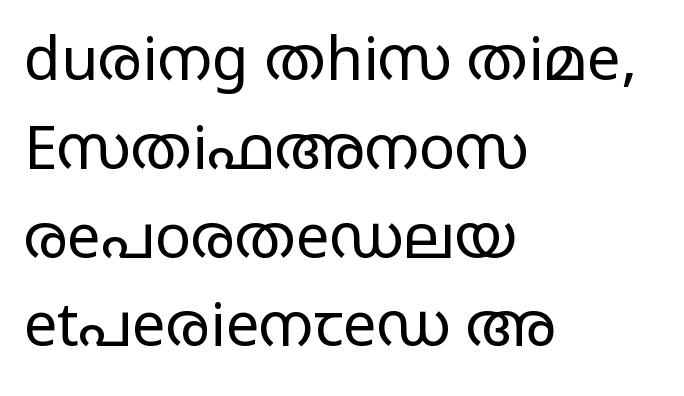
{"serif": "no", "italic": "no", "bold": "no", "weight": "regular", "width": "wide", "stroke_contrast": "low", "x_height": "large", "monospaced": "no", "underline": "no", "align": "left", "line_spacing": "normal", "line_spacing_ratio": 1.48, "letter_spacing": "normal", "letter_spacing_em": 0.0, "glyph_px": 60}
